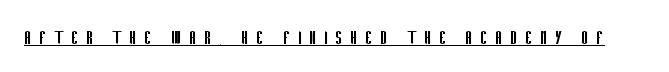
Honestly, the letter spacing is so wide it's the main thing you notice. The type sits square on the baseline with zero lean. A continuous stroke trails under the words, as in a hyperlink. Letters have the restrained weight of plain body copy at most.
